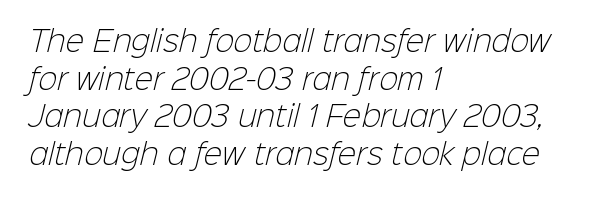
Regarding serifs, this sample does without them. Note the varied advance widths — an 'i' is clearly narrower than an 'm'. Regular leading. Bare-footed words on every line.
